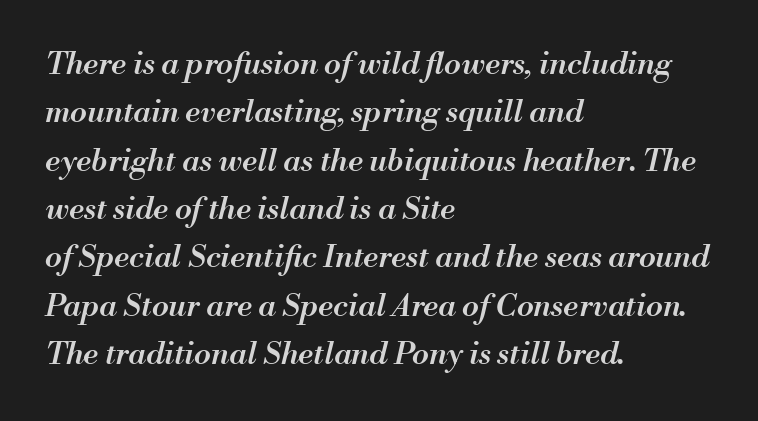
The image shows 31 px semibold type, italic (leaning right); set left-aligned, normal line spacing (1.56x), normal letter spacing, not underlined; medium stroke contrast and a small x-height.
